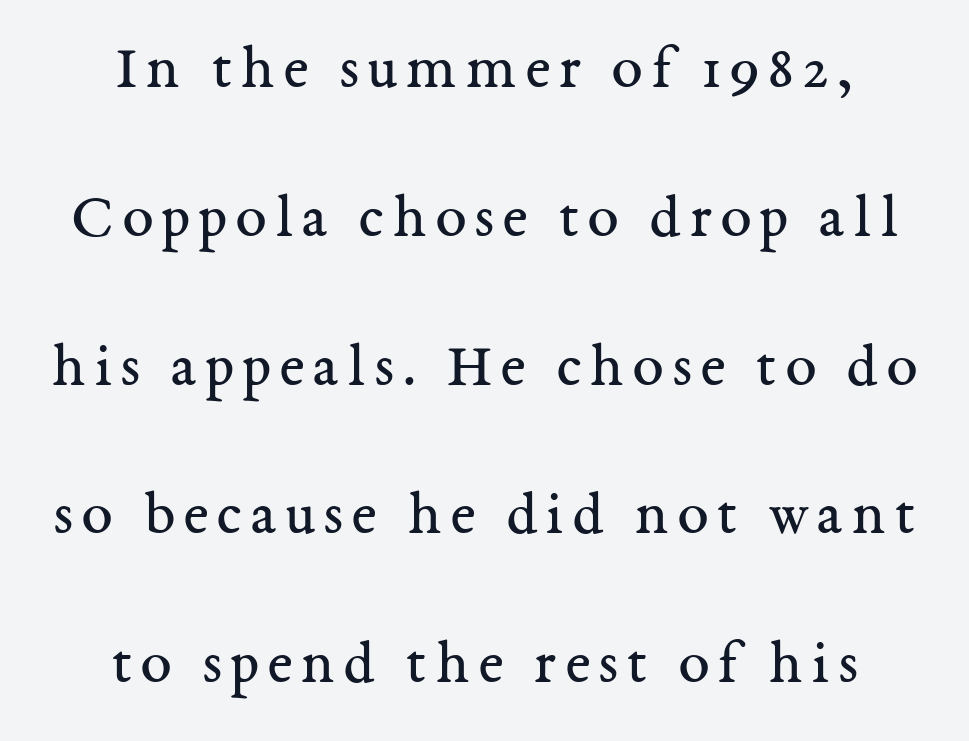
The image shows 62 px regular-weight serif type, upright; set centered, loose line spacing (2.4x), not underlined; medium stroke contrast and a medium x-height.
